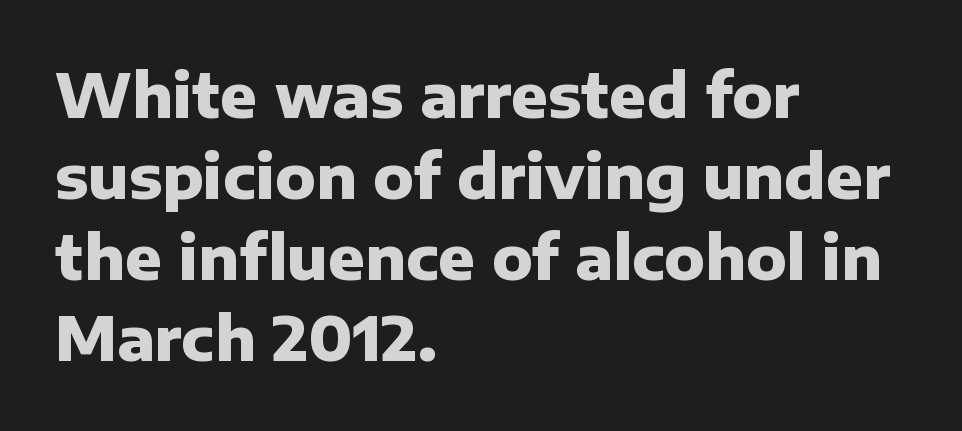
Q: Is the text bold? A: Yes.
Q: Is the text italic (slanted)? A: No, it is upright.
Q: Is the typeface a serif or a sans-serif typeface? A: Sans-serif.
Q: Is the text underlined? A: No.
Q: How is the paragraph aligned? A: Left-aligned.
Q: Is the spacing between letters normal or unusually wide? A: Normal.
Q: Is the spacing between lines tight, normal or loose? A: Normal.
Q: Width (condensed, normal, or wide)? A: Normal.
Q: Stroke contrast? A: Low.
Q: x-height? A: Medium.
Q: Monospaced? A: No.
